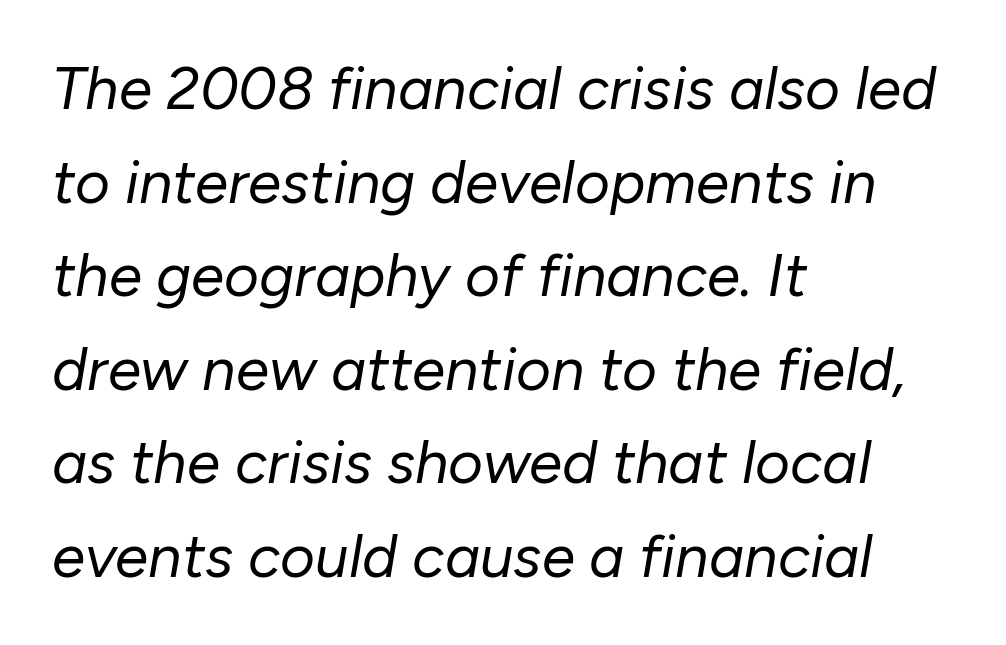
Q: Is the text bold? A: No.
Q: Is the text italic (slanted)? A: Yes, it leans right by about 10 degrees.
Q: Is the text underlined? A: No.
Q: How is the paragraph aligned? A: Left-aligned.
Q: Is the spacing between letters normal or unusually wide? A: Normal.
Q: Is the spacing between lines tight, normal or loose? A: Normal.
Q: Width (condensed, normal, or wide)? A: Normal.
Q: Stroke contrast? A: Low.
Q: x-height? A: Medium.
Q: Monospaced? A: No.
